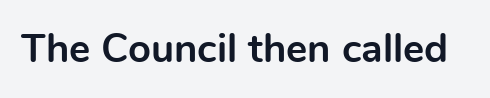
Q: Is the text bold? A: Yes.
Q: Is the text italic (slanted)? A: No, it is upright.
Q: Is the typeface a serif or a sans-serif typeface? A: Sans-serif.
Q: Is the text underlined? A: No.
Q: Is the spacing between letters normal or unusually wide? A: Normal.
Q: Width (condensed, normal, or wide)? A: Normal.
Q: x-height? A: Medium.
Q: Monospaced? A: No.
